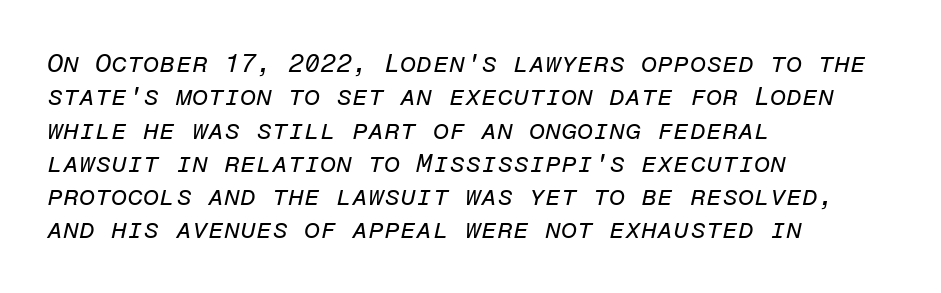
{"italic": "yes", "lean": "right", "slant_degrees": 12, "bold": "no", "underline": "no", "align": "left", "line_spacing": "normal", "line_spacing_ratio": 1.28, "letter_spacing": "normal", "letter_spacing_em": 0.0, "glyph_px": 26}
